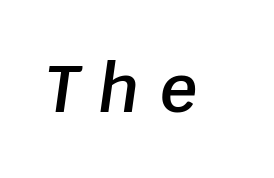
The image shows 65 px semibold type, italic (leaning right); set unusually wide letter spacing (+0.3 em), not underlined; low stroke contrast and a large x-height.
